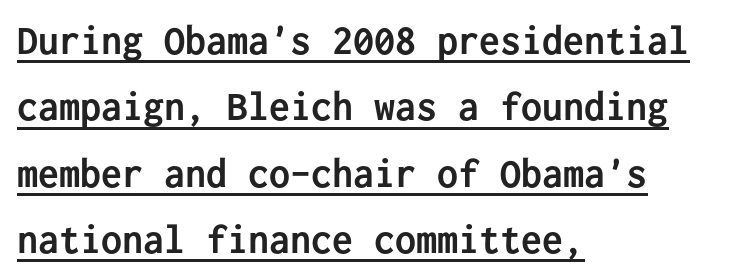
{"serif": "no", "italic": "no", "bold": "yes", "weight": "semibold", "width": "normal", "stroke_contrast": "low", "x_height": "medium", "monospaced": "yes", "underline": "yes", "align": "left", "line_spacing": "normal", "line_spacing_ratio": 1.58, "letter_spacing": "normal", "letter_spacing_em": 0.0, "glyph_px": 42}
